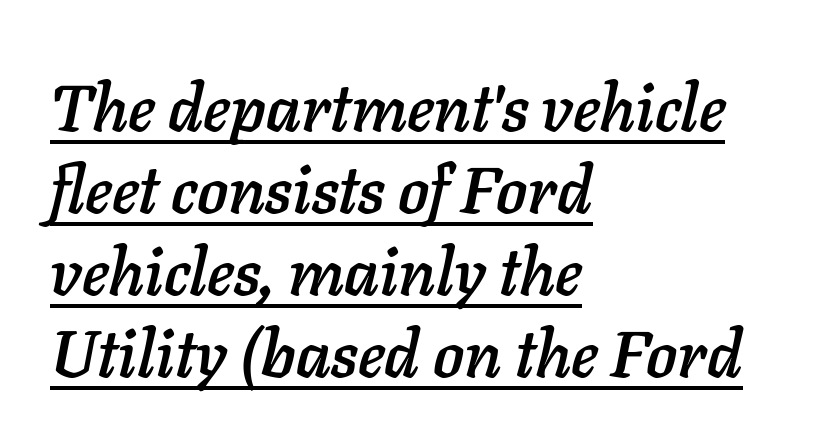
The image shows 65 px text type, italic (leaning right); set left-aligned, normal line spacing (1.26x), normal letter spacing, underlined; low stroke contrast and a medium x-height.
